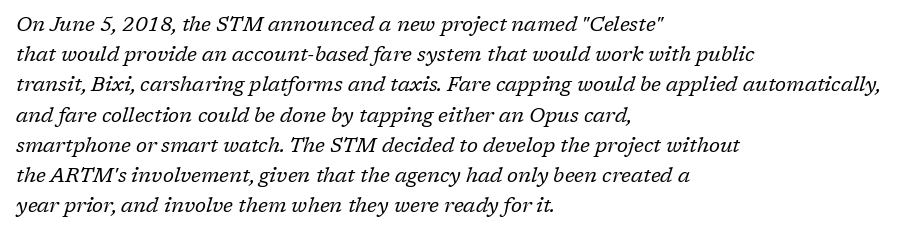
The cut favours lightness, reaching ordinary text weight at its darkest. An italicized treatment has been applied to the whole sample. Underlining? Definitely not there. The lines sit at an ordinary, default distance from one another. Characters follow at the spacing the type designer built in.
